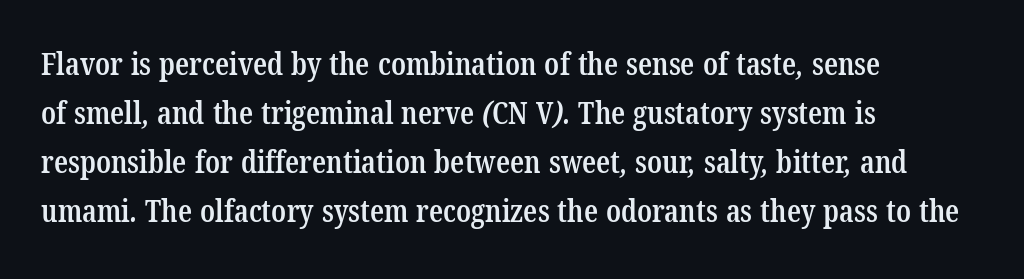
The type family on display is of the serif kind. Note the varied advance widths — an 'i' is clearly narrower than an 'm'. Glance below the letters and you will spot only blank space. I'd describe the lettering as semibold — firm but not a full bold. The ragged edge is on the right, which tells us the setting is flush left.
